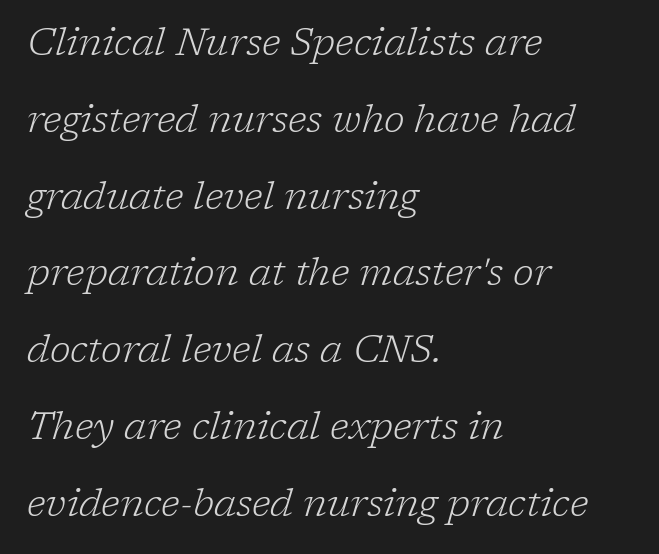
Q: Is the text bold? A: No.
Q: Is the text italic (slanted)? A: Yes, it leans right by about 17 degrees.
Q: Is the typeface a serif or a sans-serif typeface? A: Serif.
Q: Is the text underlined? A: No.
Q: How is the paragraph aligned? A: Left-aligned.
Q: Is the spacing between letters normal or unusually wide? A: Normal.
Q: Is the spacing between lines tight, normal or loose? A: Loose.
Q: Width (condensed, normal, or wide)? A: Normal.
Q: Stroke contrast? A: Low.
Q: x-height? A: Medium.
Q: Monospaced? A: No.
